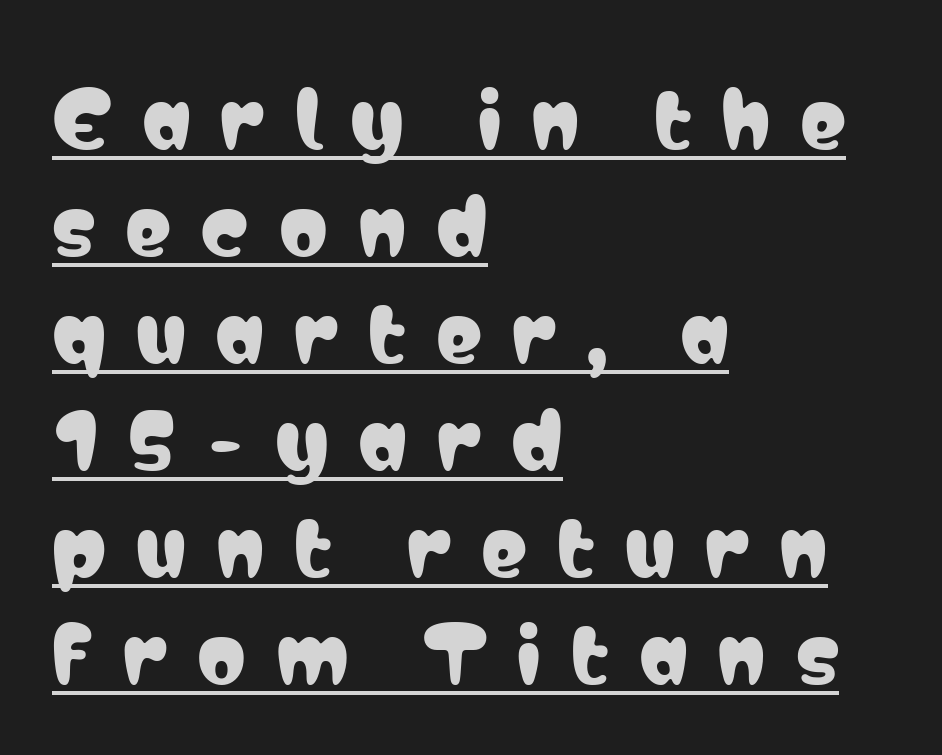
{"serif": "no", "italic": "no", "width": "condensed", "stroke_contrast": "low", "x_height": "medium", "monospaced": "no", "underline": "yes", "align": "left", "line_spacing": "normal", "line_spacing_ratio": 1.39, "letter_spacing": "wide", "letter_spacing_em": 0.39, "glyph_px": 77}
